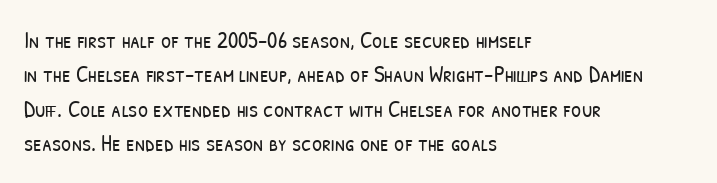
{"bold": "no", "underline": "no", "align": "left", "line_spacing": "normal", "line_spacing_ratio": 1.49, "letter_spacing": "normal", "letter_spacing_em": 0.0, "glyph_px": 23}
